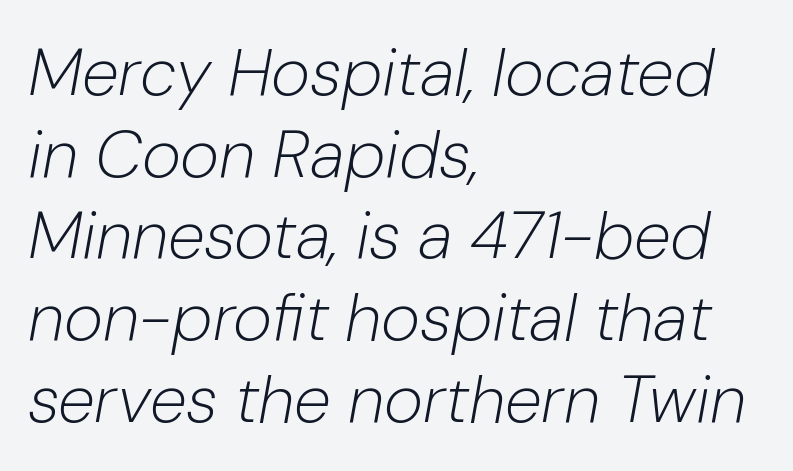
The image shows 67 px light type, italic (leaning right); set left-aligned, line spacing 1.22x, normal letter spacing, not underlined; low stroke contrast and a medium x-height.
